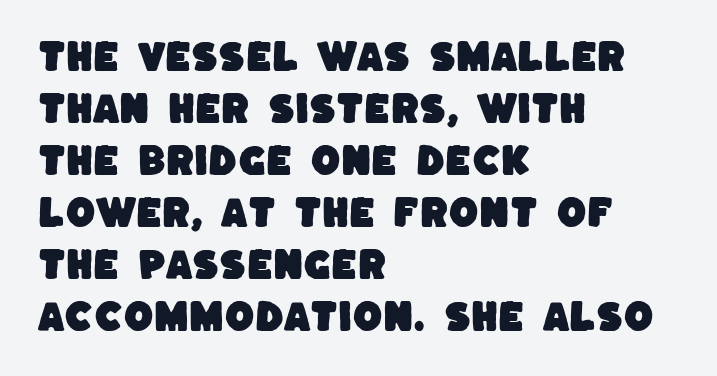
The image shows 34 px sans-serif type; set left-aligned, normal line spacing (1.53x), normal letter spacing, not underlined; low stroke contrast and a large x-height.
